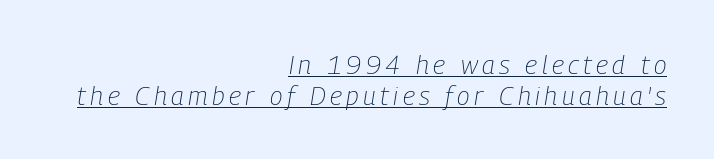
The axis of the letterforms is tilted away from vertical. Leftover space on each line is placed entirely before the opening word. Weight class: somewhere from thin through regular. Is there an underline? Yes — a line sits under the letters.
